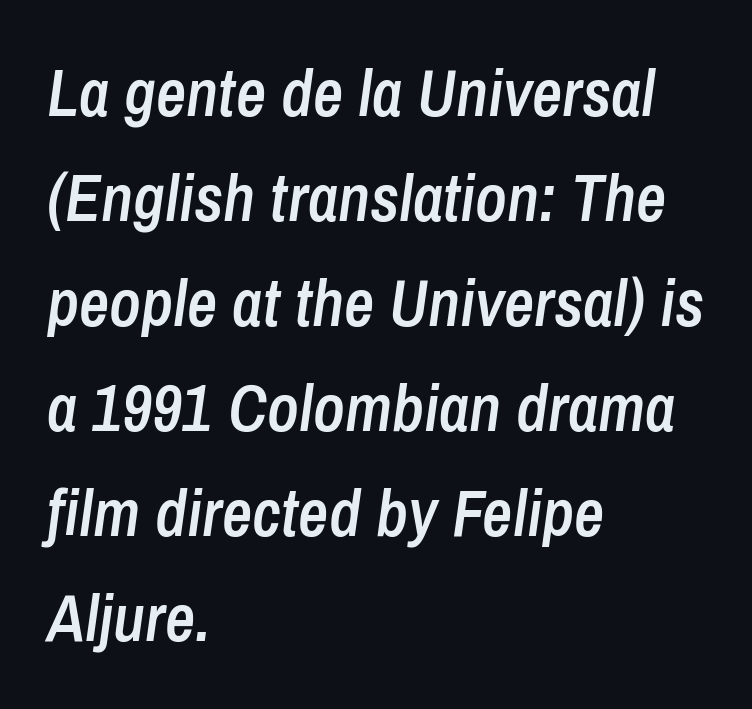
{"italic": "yes", "lean": "right", "slant_degrees": 8, "bold": "semi", "weight": "semibold", "width": "condensed", "stroke_contrast": "low", "x_height": "medium", "monospaced": "no", "underline": "no", "align": "left", "line_spacing": "normal", "line_spacing_ratio": 1.59, "letter_spacing": "normal", "letter_spacing_em": 0.0, "glyph_px": 66}
